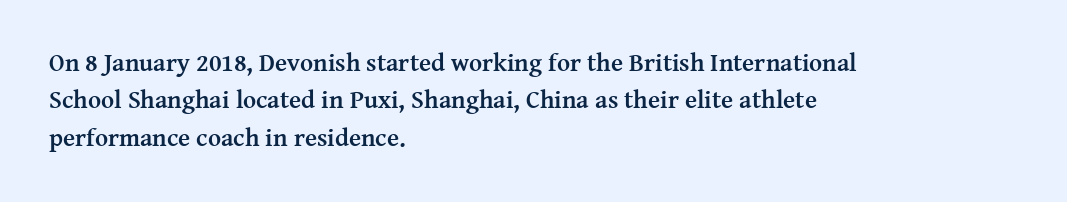
Q: Is the text bold? A: Yes.
Q: Is the text italic (slanted)? A: No, it is upright.
Q: Is the text underlined? A: No.
Q: How is the paragraph aligned? A: Left-aligned.
Q: Is the spacing between letters normal or unusually wide? A: Normal.
Q: Is the spacing between lines tight, normal or loose? A: Normal.
